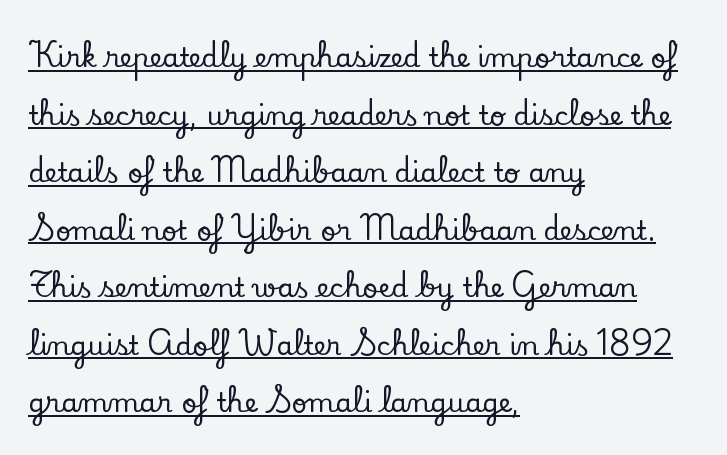
The image shows 27 px text type, upright; set left-aligned, loose line spacing (2.13x), normal letter spacing, underlined.
